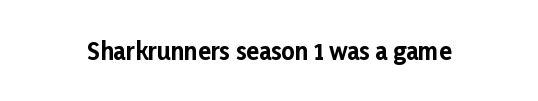
Notice how thick the strokes are: this is what a full bold looks like. In terms of letterspacing, this is plain default setting. The specimen omits any rule beneath the text block's lines. The lettering stays uniformly vertical, giving the passage a roman look.
